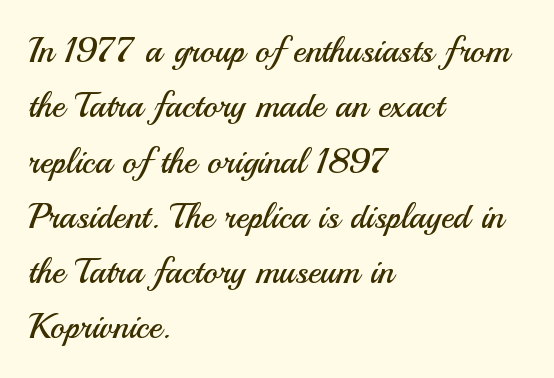
The image shows 35 px regular-weight sans-serif type; set left-aligned, normal line spacing (1.58x), normal letter spacing, not underlined; medium stroke contrast and a small x-height.
